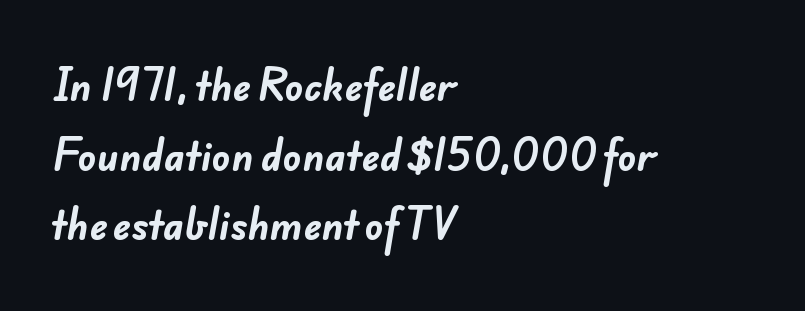
The image shows 38 px bold sans-serif type; set left-aligned, line spacing 1.83x, normal letter spacing, not underlined; low stroke contrast and a small x-height.
